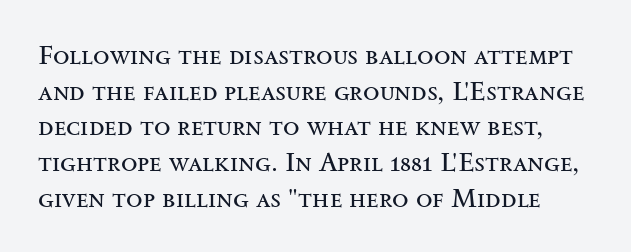
Only glyphs here, with clear space below each row. Does extra space separate the letters? No, they use regular spacing. Style check: upright. This sample keeps an unexceptional amount of space between lines. No extra ink here — the face is not bold.
